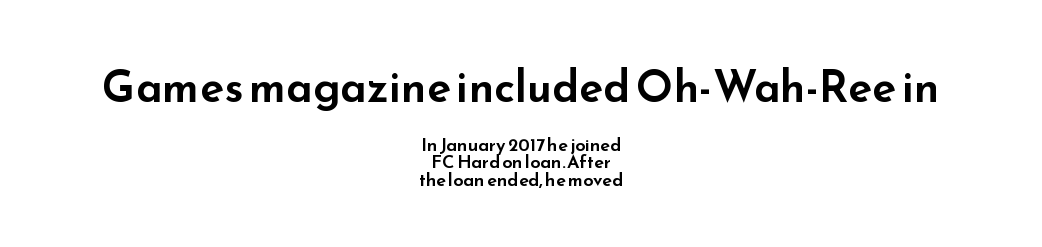
{"serif": "no", "italic": "no", "width": "wide", "stroke_contrast": "low", "x_height": "small", "monospaced": "no", "underline": "no", "align": "center", "line_spacing": "tight", "line_spacing_ratio": 0.97, "letter_spacing": "normal", "letter_spacing_em": 0.0, "larger_block": "first", "size_ratio": 2.44, "glyph_px": 44}
